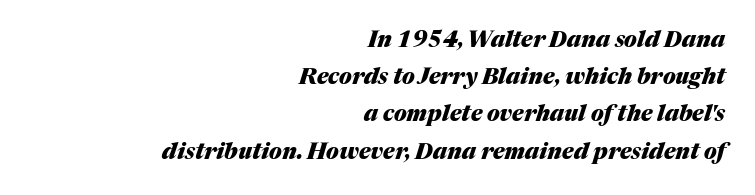
{"italic": "yes", "lean": "right", "slant_degrees": 17, "bold": "yes", "underline": "no", "align": "right", "line_spacing": "normal", "line_spacing_ratio": 1.69, "letter_spacing": "normal", "letter_spacing_em": 0.0, "glyph_px": 22}
